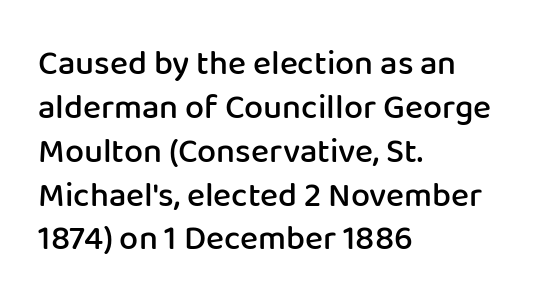
The image shows 34 px semibold sans-serif type, upright; set left-aligned, normal line spacing (1.29x), normal letter spacing, not underlined; low stroke contrast and a medium x-height.
